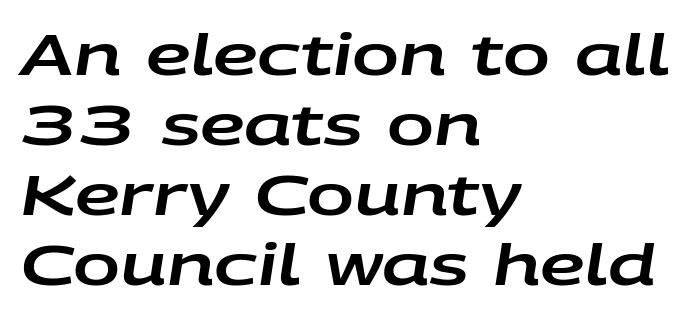
The image shows 56 px wide type, italic (leaning right); set left-aligned, normal line spacing (1.25x), normal letter spacing, not underlined; low stroke contrast and a large x-height.
